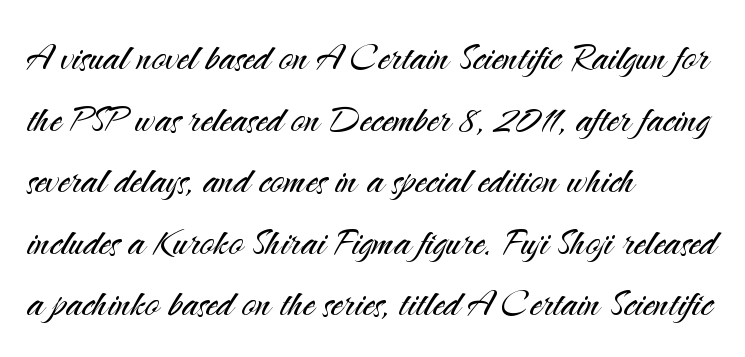
Type without underlining. Note the varied advance widths — an 'i' is clearly narrower than an 'm'. Caption: multi-line text, flush left, ragged right. This sample uses plain, unmodified letter spacing. No heavy texture on the line: the type isn't bold. The block of text has a typical density, with ordinary space between rows.
